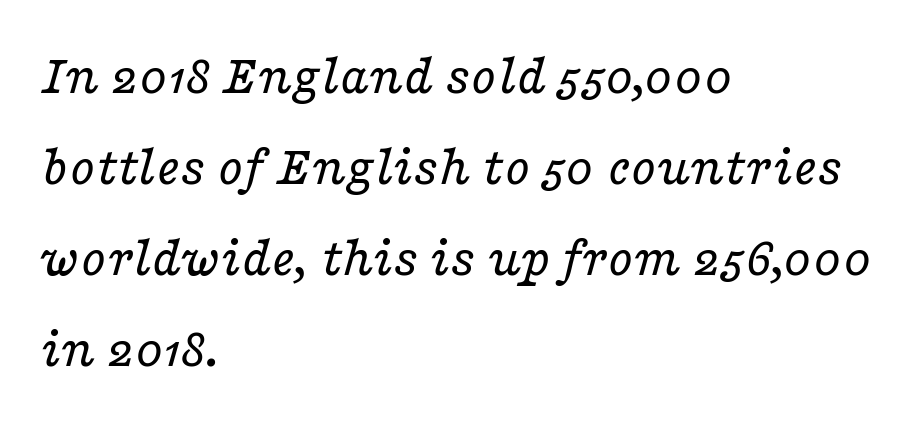
{"serif": "yes", "italic": "yes", "lean": "right", "slant_degrees": 16, "bold": "no", "weight": "regular", "width": "wide", "stroke_contrast": "low", "x_height": "medium", "monospaced": "no", "underline": "no", "align": "left", "line_spacing": "normal", "line_spacing_ratio": 1.57, "letter_spacing": "normal", "letter_spacing_em": 0.0, "glyph_px": 58}
